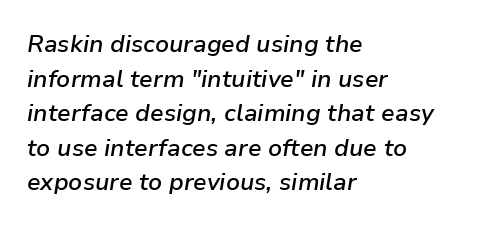
{"italic": "yes", "lean": "right", "slant_degrees": 9, "bold": "semi", "underline": "no", "align": "left", "line_spacing": "normal", "line_spacing_ratio": 1.44, "letter_spacing": "normal", "letter_spacing_em": 0.0, "glyph_px": 24}
